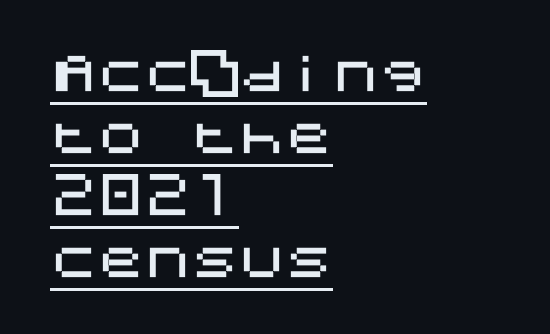
Is the letter spacing exaggerated? No — it looks like the ordinary default. You can tell it's not italic because the verticals are truly vertical. Decoration check: the copy is underlined. Does the leading feel generous? No, just average. This rendering employs a face without finishing strokes, i.e., a sans-serif. Left-aligned paragraph, ragged on the right.
